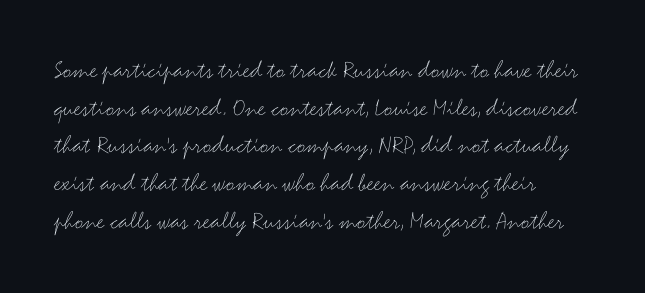
{"bold": "no", "underline": "no", "align": "left", "line_spacing": "normal", "line_spacing_ratio": 1.45, "letter_spacing": "normal", "letter_spacing_em": 0.0, "glyph_px": 26}
